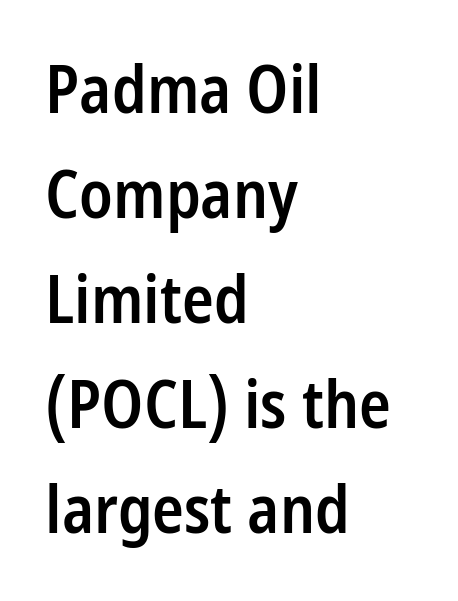
Q: Is the text bold? A: Semi-bold.
Q: Is the text italic (slanted)? A: No, it is upright.
Q: Is the typeface a serif or a sans-serif typeface? A: Sans-serif.
Q: Is the text underlined? A: No.
Q: How is the paragraph aligned? A: Left-aligned.
Q: Is the spacing between letters normal or unusually wide? A: Normal.
Q: Is the spacing between lines tight, normal or loose? A: Normal.
Q: Width (condensed, normal, or wide)? A: Condensed.
Q: Stroke contrast? A: Low.
Q: x-height? A: Medium.
Q: Monospaced? A: No.
